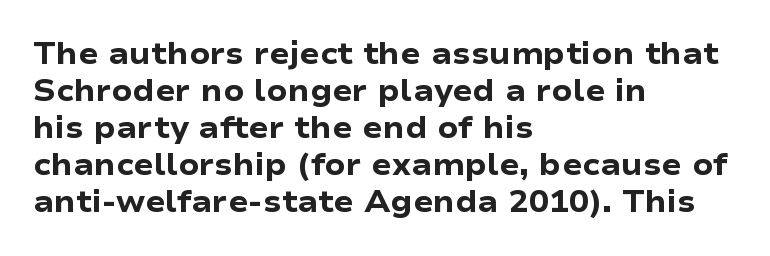
{"serif": "no", "italic": "no", "bold": "yes", "weight": "heavy", "width": "wide", "stroke_contrast": "low", "x_height": "medium", "monospaced": "no", "underline": "no", "align": "left", "line_spacing_ratio": 1.23, "letter_spacing": "normal", "letter_spacing_em": 0.0, "glyph_px": 30}
